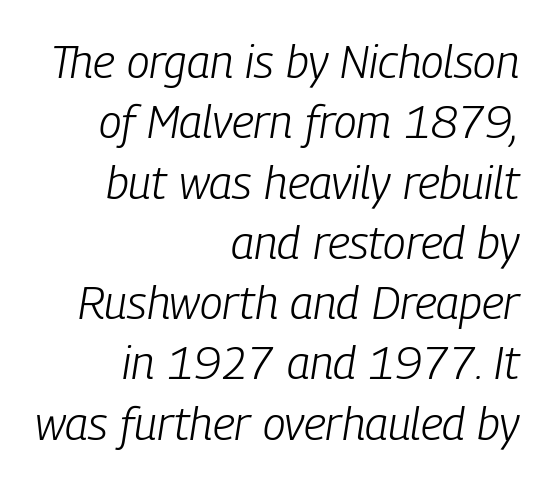
Q: Is the text bold? A: No.
Q: Is the text italic (slanted)? A: Yes, it leans right by about 9 degrees.
Q: Is the text underlined? A: No.
Q: How is the paragraph aligned? A: Right-aligned.
Q: Is the spacing between letters normal or unusually wide? A: Normal.
Q: Is the spacing between lines tight, normal or loose? A: Normal.
Q: Width (condensed, normal, or wide)? A: Condensed.
Q: Stroke contrast? A: Low.
Q: x-height? A: Medium.
Q: Monospaced? A: No.
